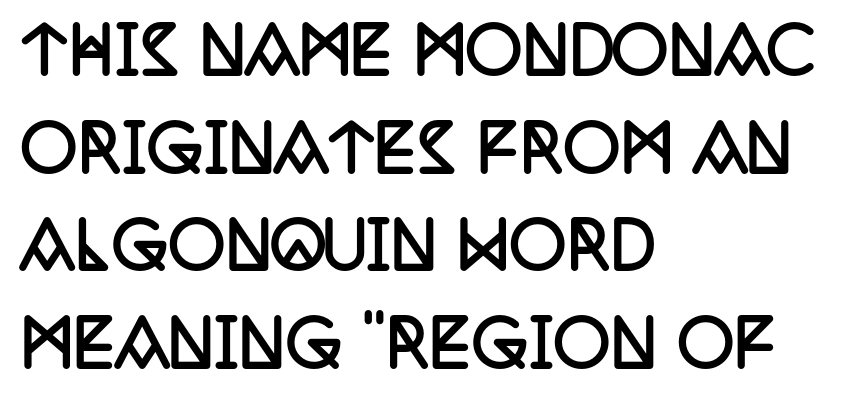
Q: Is the text bold? A: Yes.
Q: Is the text italic (slanted)? A: No, it is upright.
Q: Is the typeface a serif or a sans-serif typeface? A: Serif.
Q: Is the text underlined? A: No.
Q: How is the paragraph aligned? A: Left-aligned.
Q: Is the spacing between letters normal or unusually wide? A: Normal.
Q: Is the spacing between lines tight, normal or loose? A: Normal.
Q: Width (condensed, normal, or wide)? A: Condensed.
Q: Stroke contrast? A: Low.
Q: x-height? A: Large.
Q: Monospaced? A: No.
